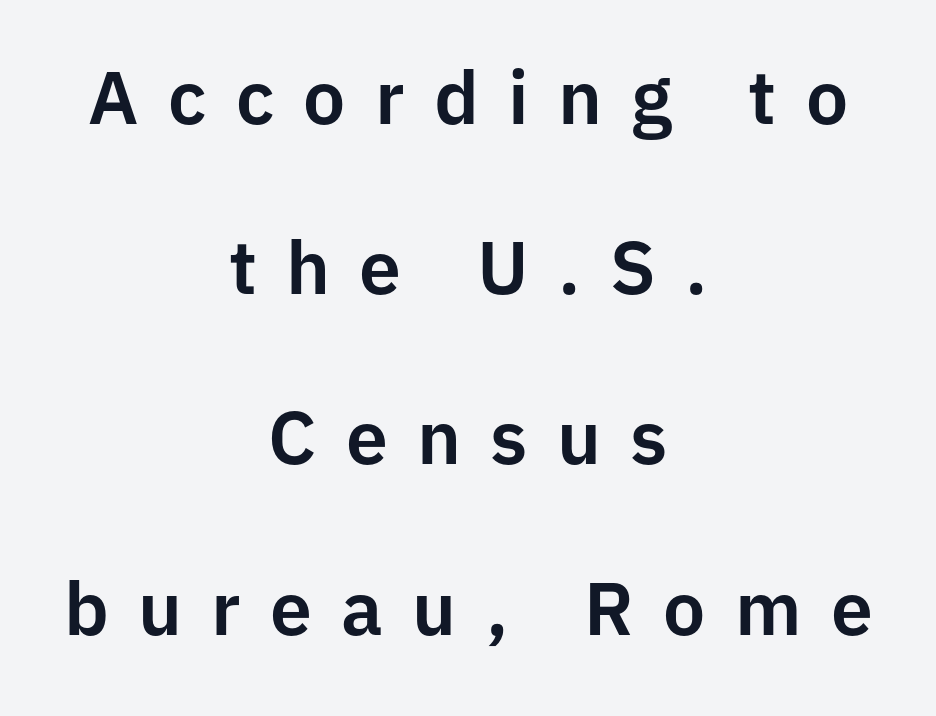
The image shows 75 px sans-serif type, upright; set centered, loose line spacing (2.27x), unusually wide letter spacing (+0.39 em), not underlined; low stroke contrast and a medium x-height.
